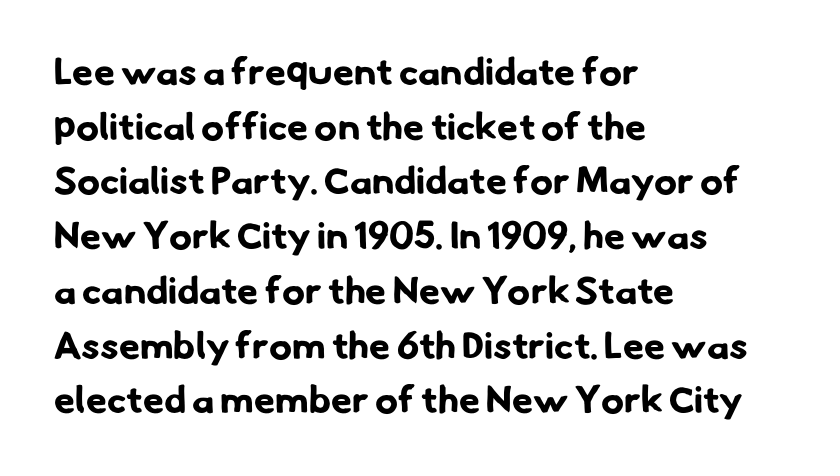
A normal amount of white space separates one row of letters from the next. You could not count columns in this text — the font is proportionally spaced. The rendering shows plain stroke endings on the letterforms — a sans-serif design. The typesetter chose a ragged-right arrangement here. This sample uses plain, unmodified letter spacing. The space beneath each line is pristine and unruled.
